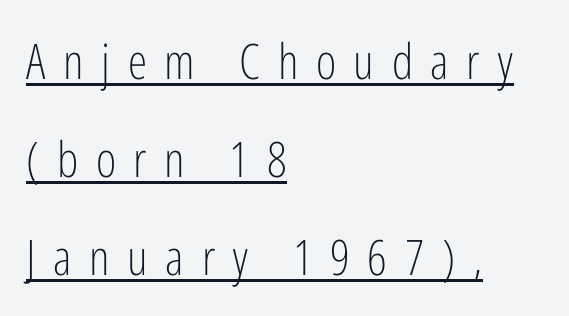
In terms of leading, this rendering errs on the spacious side. Is this a heavy cut? Hardly; it is regular or lighter. These lines were composed using upright roman letters. The tracking reads as deliberately expanded to a designer's eye. Look at the bottom of the vertical strokes: they stop flat, with no serifs.
